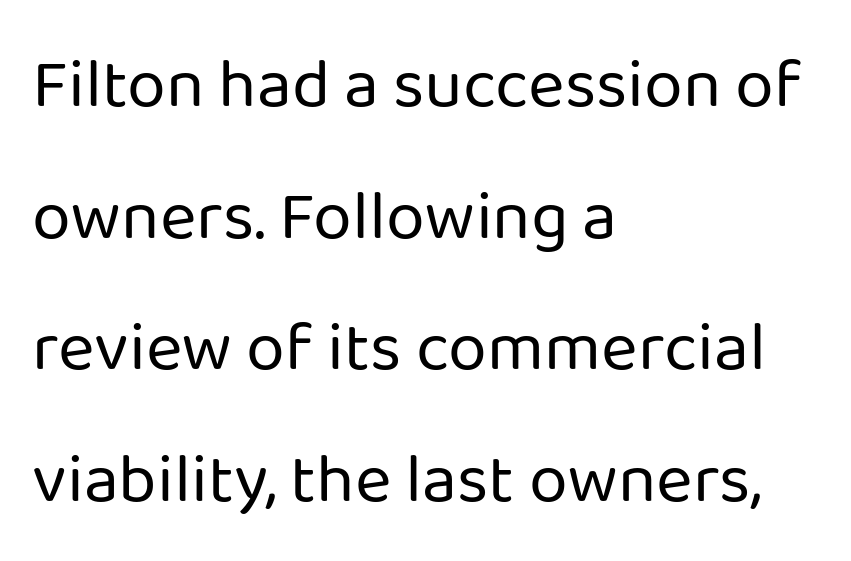
Q: Is the text bold? A: No.
Q: Is the text italic (slanted)? A: No, it is upright.
Q: Is the typeface a serif or a sans-serif typeface? A: Sans-serif.
Q: Is the text underlined? A: No.
Q: How is the paragraph aligned? A: Left-aligned.
Q: Is the spacing between letters normal or unusually wide? A: Normal.
Q: Width (condensed, normal, or wide)? A: Normal.
Q: Stroke contrast? A: Low.
Q: x-height? A: Medium.
Q: Monospaced? A: No.
